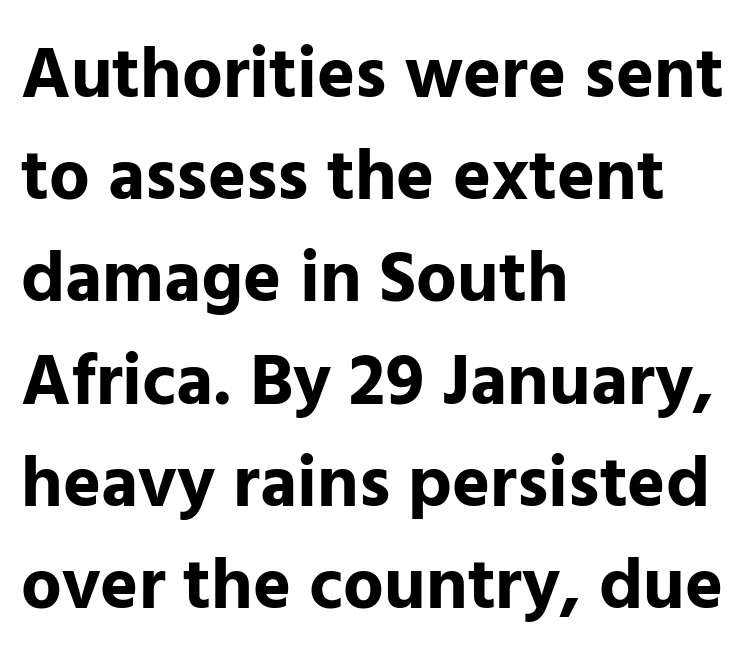
The image shows 72 px bold sans-serif type, upright; set left-aligned, normal line spacing (1.42x), normal letter spacing, not underlined; low stroke contrast and a medium x-height.
